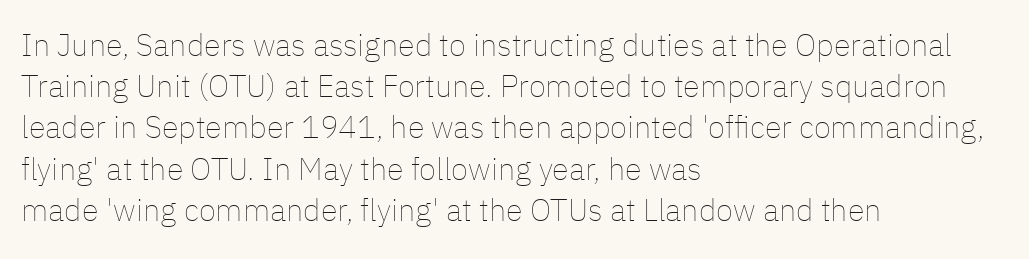
The image shows 31 px thin type, upright; set left-aligned, normal line spacing (1.33x), normal letter spacing, not underlined; low stroke contrast and a medium x-height.
